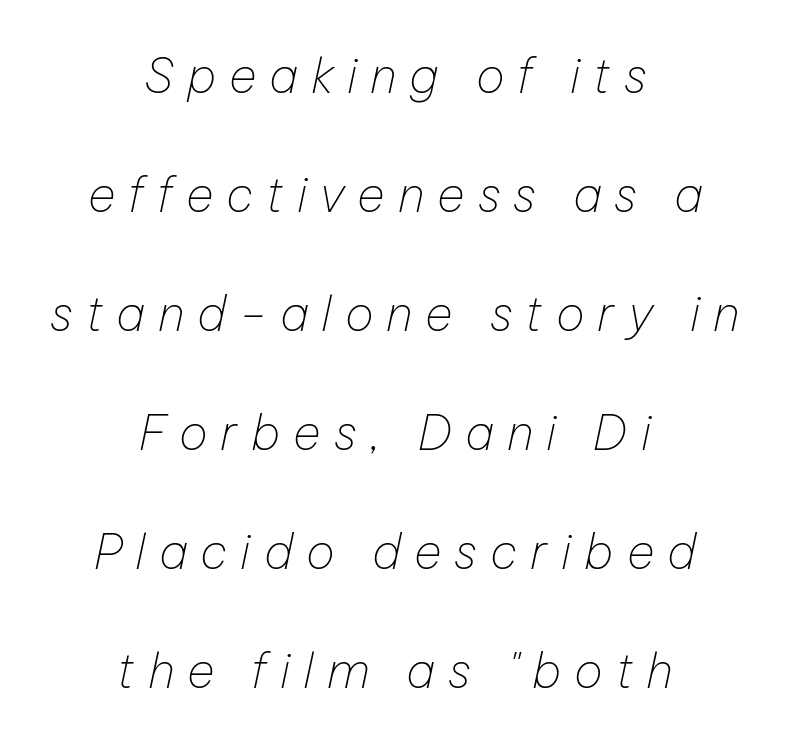
Weight class: somewhere from thin through regular. Quick note: italic. Display-style spreading of the glyphs; the letterfit is very open. You could not count columns in this text — the font is proportionally spaced.
